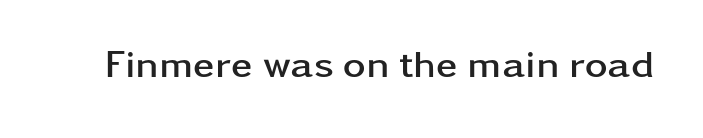
Q: Is the text bold? A: Yes.
Q: Is the text italic (slanted)? A: No, it is upright.
Q: Is the typeface a serif or a sans-serif typeface? A: Sans-serif.
Q: Is the text underlined? A: No.
Q: Is the spacing between letters normal or unusually wide? A: Normal.
Q: Width (condensed, normal, or wide)? A: Wide.
Q: Stroke contrast? A: Low.
Q: x-height? A: Medium.
Q: Monospaced? A: No.
